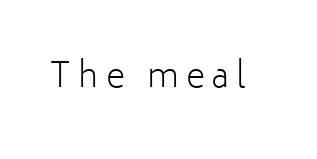
{"serif": "no", "italic": "no", "bold": "no", "weight": "light", "width": "normal", "stroke_contrast": "low", "x_height": "medium", "monospaced": "no", "underline": "no", "letter_spacing": "wide", "letter_spacing_em": 0.23, "glyph_px": 33}
